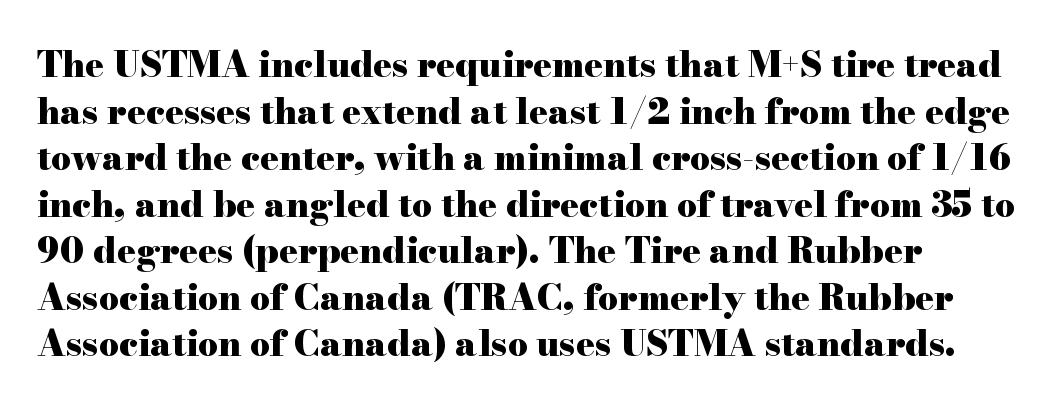
Q: Is the text bold? A: Yes.
Q: Is the text italic (slanted)? A: No, it is upright.
Q: Is the typeface a serif or a sans-serif typeface? A: Serif.
Q: Is the text underlined? A: No.
Q: How is the paragraph aligned? A: Left-aligned.
Q: Is the spacing between letters normal or unusually wide? A: Normal.
Q: Is the spacing between lines tight, normal or loose? A: Normal.
Q: Width (condensed, normal, or wide)? A: Wide.
Q: Stroke contrast? A: High.
Q: x-height? A: Small.
Q: Monospaced? A: No.
